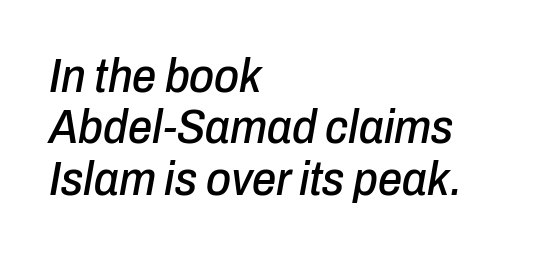
Q: Is the text italic (slanted)? A: Yes, it leans right by about 10 degrees.
Q: Is the text underlined? A: No.
Q: How is the paragraph aligned? A: Left-aligned.
Q: Is the spacing between letters normal or unusually wide? A: Normal.
Q: Is the spacing between lines tight, normal or loose? A: Tight.
Q: Width (condensed, normal, or wide)? A: Condensed.
Q: Stroke contrast? A: Low.
Q: x-height? A: Medium.
Q: Monospaced? A: No.
